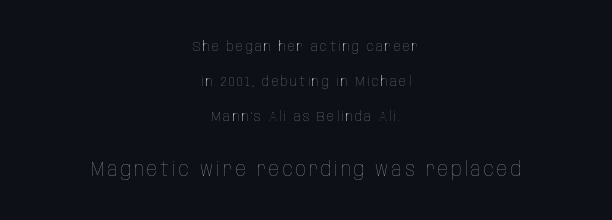
{"italic": "no", "bold": "no", "underline": "no", "align": "center", "line_spacing": "loose", "line_spacing_ratio": 2.49, "larger_block": "second", "size_ratio": 1.43, "glyph_px": 20}
